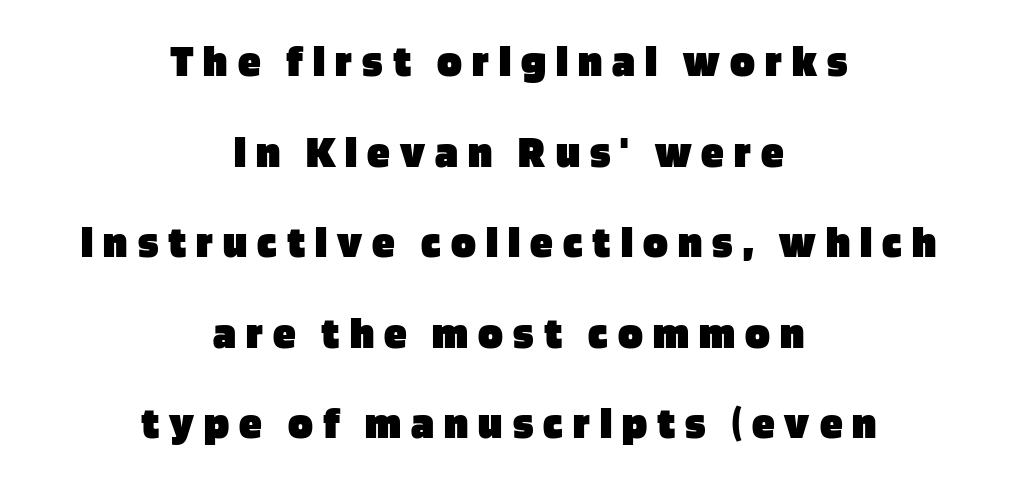
The image shows 46 px heavy sans-serif type, upright; set centered, loose line spacing (1.97x), unusually wide letter spacing (+0.22 em), not underlined; low stroke contrast and a large x-height.
